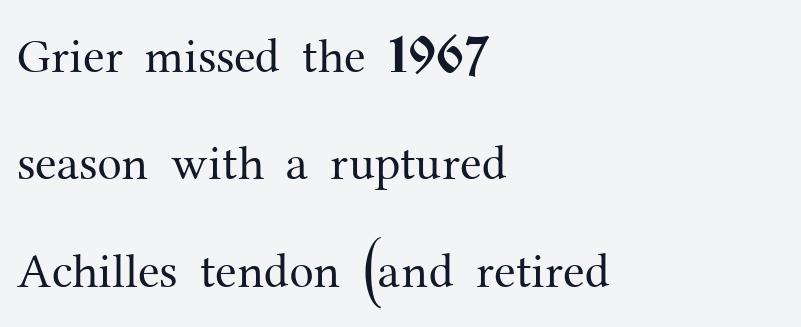
If you drew a line through each stem, it would be perfectly vertical. Heft: none added — not bold. Unlike a clean sans, this face finishes its strokes with serifs. Descenders hang freely into open space. Honestly, the rows look like they've been pulled way apart.
